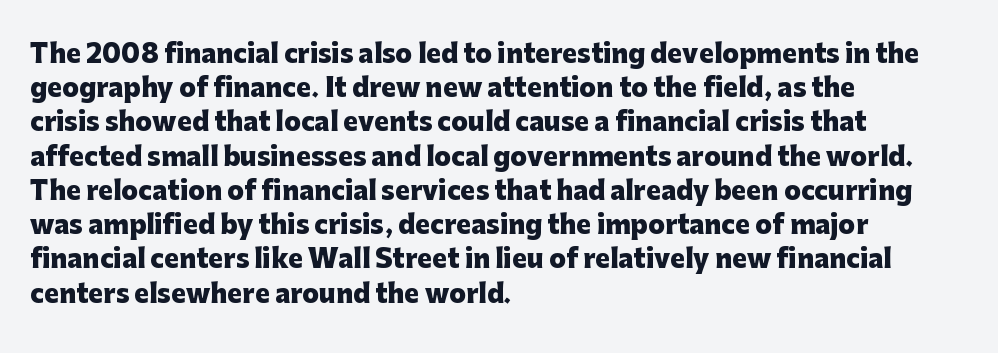
Q: Is the text bold? A: Yes.
Q: Is the text italic (slanted)? A: No, it is upright.
Q: Is the text underlined? A: No.
Q: How is the paragraph aligned? A: Left-aligned.
Q: Is the spacing between letters normal or unusually wide? A: Normal.
Q: Is the spacing between lines tight, normal or loose? A: Normal.
